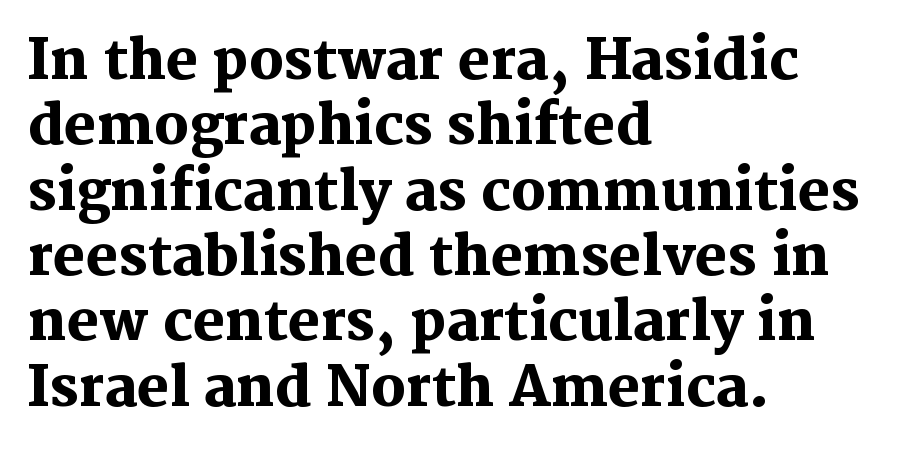
{"serif": "yes", "italic": "no", "bold": "yes", "weight": "heavy", "width": "normal", "stroke_contrast": "medium", "x_height": "medium", "monospaced": "no", "underline": "no", "align": "left", "line_spacing_ratio": 1.21, "letter_spacing": "normal", "letter_spacing_em": 0.0, "glyph_px": 54}
